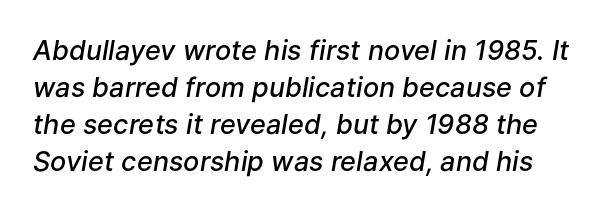
Q: Is the text bold? A: Semi-bold.
Q: Is the text italic (slanted)? A: Yes, it leans right by about 9 degrees.
Q: Is the text underlined? A: No.
Q: Is the spacing between letters normal or unusually wide? A: Normal.
Q: Is the spacing between lines tight, normal or loose? A: Normal.
